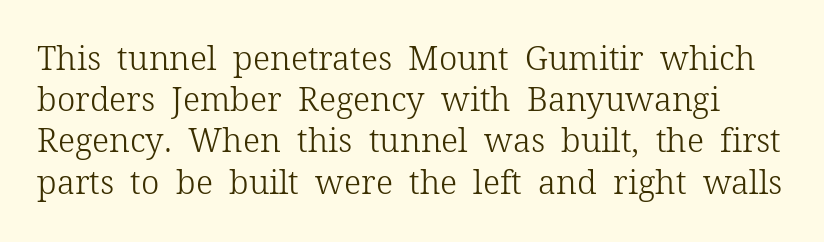
{"serif": "yes", "italic": "no", "bold": "no", "weight": "light", "width": "normal", "stroke_contrast": "low", "x_height": "medium", "monospaced": "no", "underline": "no", "line_spacing": "normal", "line_spacing_ratio": 1.25, "letter_spacing": "normal", "letter_spacing_em": 0.0, "glyph_px": 33}
